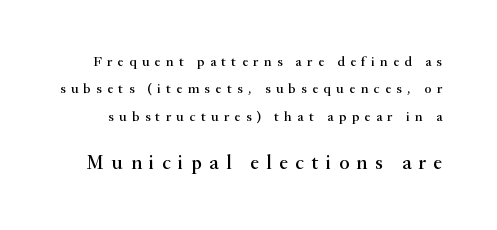
Block two is the big one; block one sits smaller above it. The line texture is sparse and dotted thanks to wide tracking. Notice how the stems are strictly vertical — no italics here. Any mark beneath the type? The region is blank.
